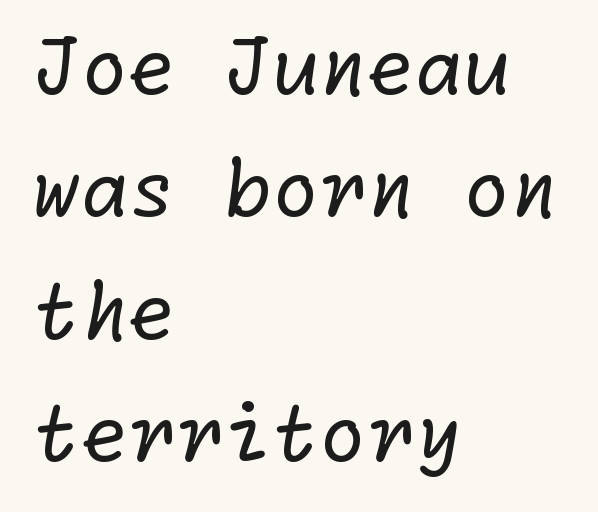
The vertical gap from one line to the next is medium. The type family on display is of the sans-serif kind. Descenders hang freely into open space. Short note: letters normally spaced. The strokes carry an ordinary text weight at most. Leftover space on each line is placed entirely after the last word.
